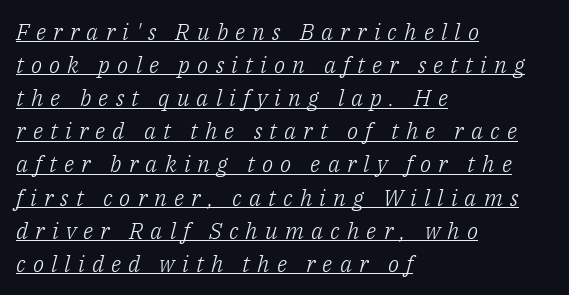
Q: Is the text bold? A: No.
Q: Is the text italic (slanted)? A: Yes, it leans right by about 14 degrees.
Q: Is the text underlined? A: Yes.
Q: How is the paragraph aligned? A: Left-aligned.
Q: Is the spacing between letters normal or unusually wide? A: Unusually wide.
Q: Is the spacing between lines tight, normal or loose? A: Normal.
